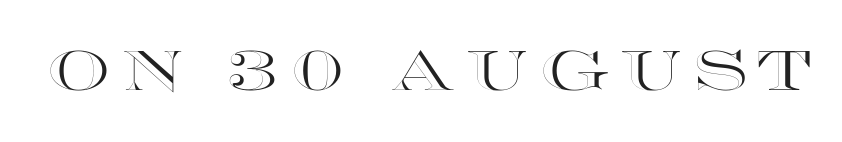
These lines have a slow, spaced-out rhythm from letter to letter. Tall strokes in this sample are plumb rather than angled. The rendering uses natural spacing where letterforms have individual widths. The strip under each line holds only bare page.
